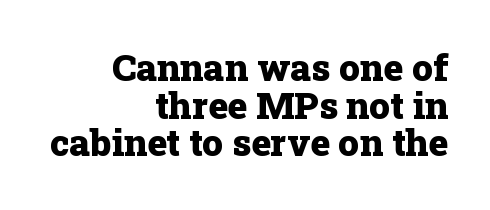
Q: Is the text bold? A: Yes.
Q: Is the text italic (slanted)? A: No, it is upright.
Q: Is the typeface a serif or a sans-serif typeface? A: Serif.
Q: Is the text underlined? A: No.
Q: How is the paragraph aligned? A: Right-aligned.
Q: Is the spacing between letters normal or unusually wide? A: Normal.
Q: Is the spacing between lines tight, normal or loose? A: Tight.
Q: Width (condensed, normal, or wide)? A: Normal.
Q: Stroke contrast? A: Low.
Q: x-height? A: Medium.
Q: Monospaced? A: No.
